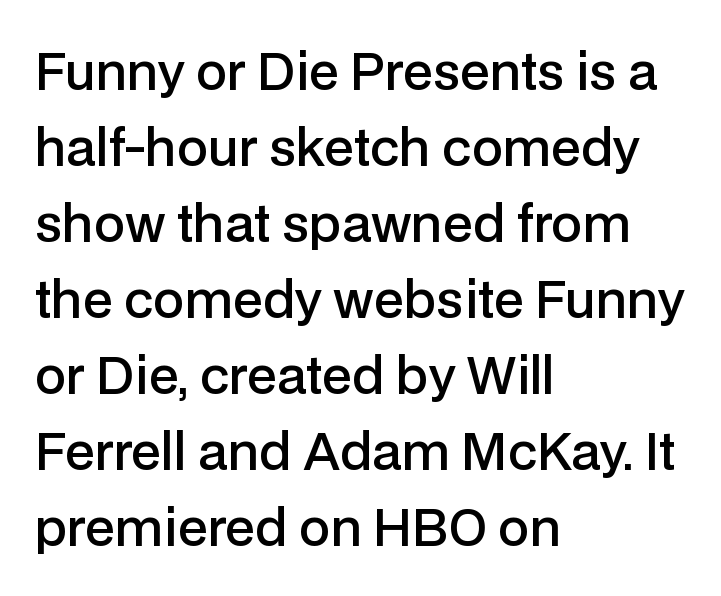
Q: Is the text bold? A: Semi-bold.
Q: Is the text italic (slanted)? A: No, it is upright.
Q: Is the typeface a serif or a sans-serif typeface? A: Sans-serif.
Q: Is the text underlined? A: No.
Q: How is the paragraph aligned? A: Left-aligned.
Q: Is the spacing between letters normal or unusually wide? A: Normal.
Q: Is the spacing between lines tight, normal or loose? A: Normal.
Q: Width (condensed, normal, or wide)? A: Normal.
Q: Stroke contrast? A: Low.
Q: x-height? A: Medium.
Q: Monospaced? A: No.
